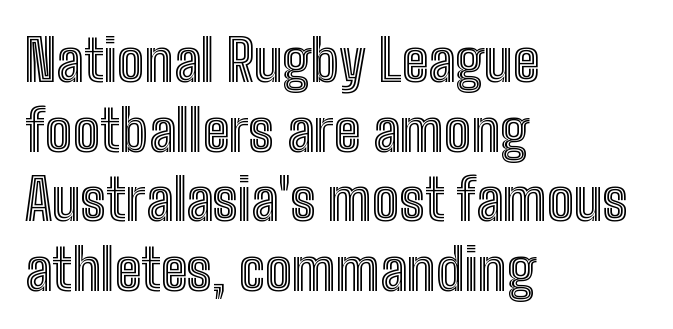
Q: Is the text italic (slanted)? A: No, it is upright.
Q: Is the text underlined? A: No.
Q: How is the paragraph aligned? A: Left-aligned.
Q: Is the spacing between letters normal or unusually wide? A: Normal.
Q: Width (condensed, normal, or wide)? A: Condensed.
Q: x-height? A: Medium.
Q: Monospaced? A: No.
